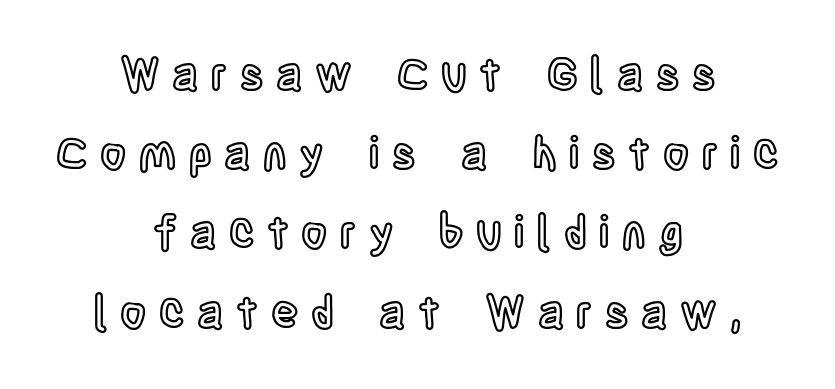
A typesetter would call this proportional, since set widths differ per character. Display-style spreading of the glyphs; the letterfit is very open. The rendering positions every line midway between the sides. Underline: absent.
